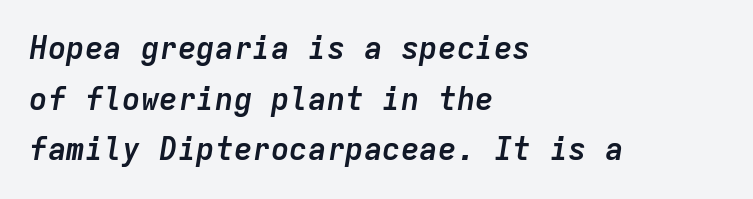
The image shows 31 px semibold type, italic (leaning right), monospaced; set left-aligned, normal line spacing (1.63x), normal letter spacing, not underlined; low stroke contrast and a medium x-height.
